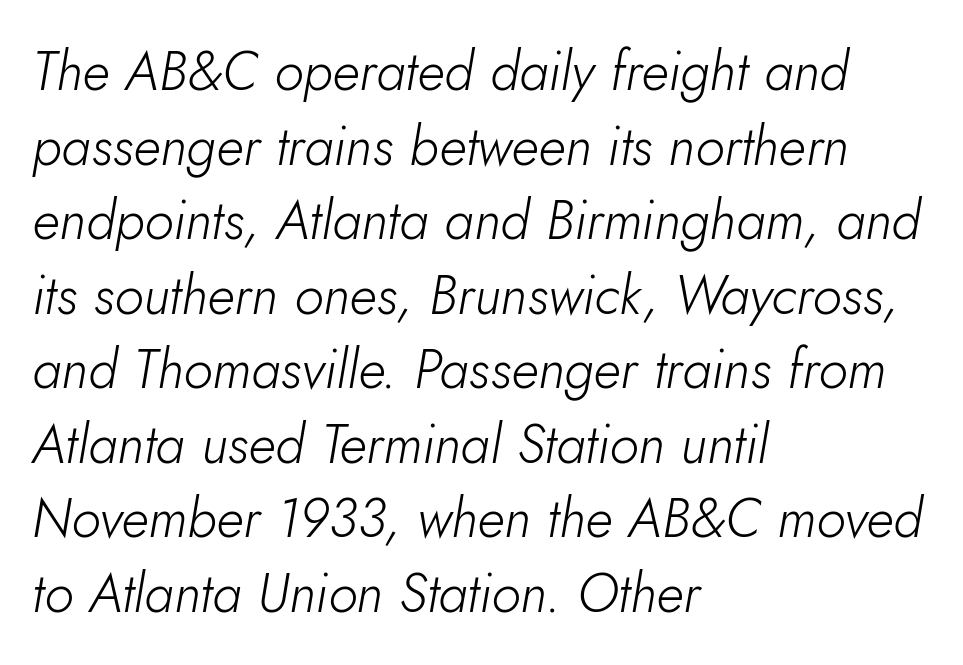
The image shows 54 px light type, italic (leaning right); set left-aligned, normal line spacing (1.38x), normal letter spacing, not underlined; low stroke contrast and a small x-height.
